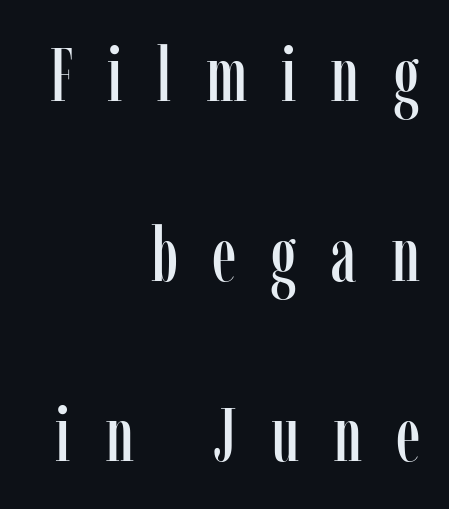
{"serif": "yes", "italic": "no", "width": "condensed", "stroke_contrast": "low", "x_height": "medium", "monospaced": "no", "underline": "no", "align": "right", "line_spacing": "loose", "line_spacing_ratio": 2.4, "letter_spacing": "wide", "letter_spacing_em": 0.45, "glyph_px": 75}
